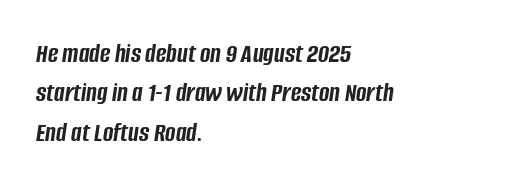
The lines are quadded left. Anything drawn beneath the words? Only blank space. A dark, heavy texture on the line: the type is bold. The rendering uses natural spacing where letterforms have individual widths. Between one letter and the next there's only the usual sliver of space. It's the slanting kind of type.
